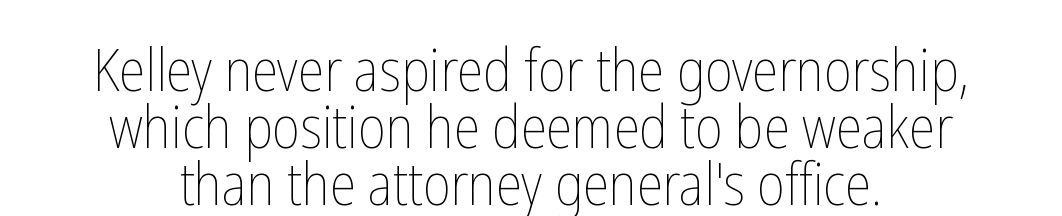
{"italic": "no", "bold": "no", "weight": "thin", "width": "condensed", "stroke_contrast": "low", "x_height": "medium", "monospaced": "no", "underline": "no", "align": "center", "line_spacing": "tight", "line_spacing_ratio": 0.97, "letter_spacing": "normal", "letter_spacing_em": 0.0, "glyph_px": 59}
